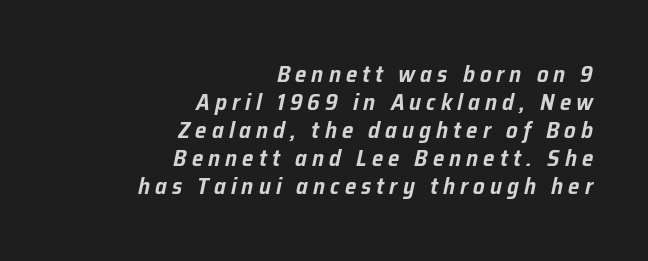
The image shows 23 px text type, italic (leaning right); set right-aligned, line spacing 1.22x, unusually wide letter spacing (+0.22 em), not underlined.
